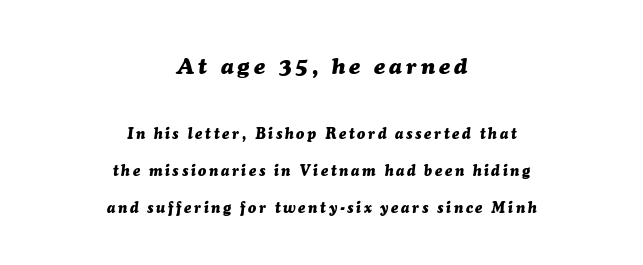
{"italic": "yes", "lean": "right", "slant_degrees": 7, "bold": "yes", "underline": "no", "align": "center", "line_spacing": "loose", "line_spacing_ratio": 2.46, "larger_block": "first", "size_ratio": 1.53, "glyph_px": 23}
